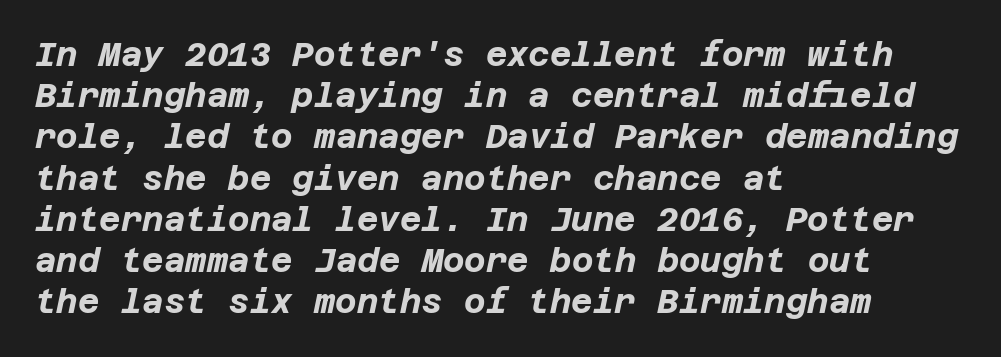
The image shows 33 px bold type, italic (leaning right); set left-aligned, normal line spacing (1.25x), normal letter spacing, not underlined; low stroke contrast and a large x-height.
